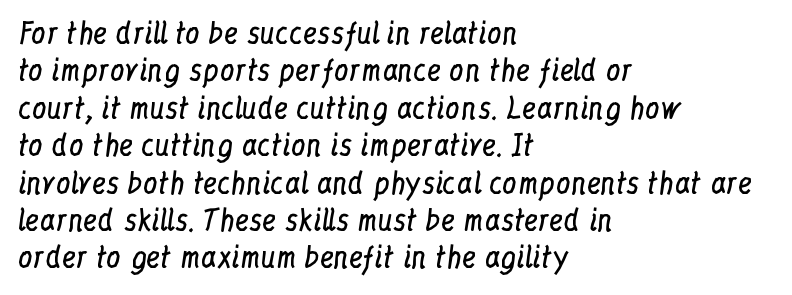
Q: Is the text bold? A: No.
Q: Is the text italic (slanted)? A: Yes.
Q: Is the typeface a serif or a sans-serif typeface? A: Serif.
Q: Is the text underlined? A: No.
Q: How is the paragraph aligned? A: Left-aligned.
Q: Is the spacing between letters normal or unusually wide? A: Normal.
Q: Is the spacing between lines tight, normal or loose? A: Normal.
Q: Width (condensed, normal, or wide)? A: Condensed.
Q: Stroke contrast? A: Low.
Q: x-height? A: Medium.
Q: Monospaced? A: No.
